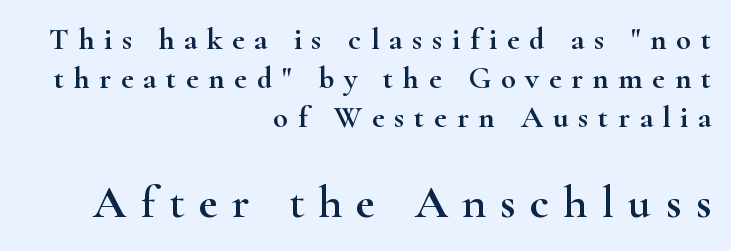
The image shows 46 px wide serif type, upright; set right-aligned, normal line spacing (1.26x), unusually wide letter spacing (+0.31 em), not underlined; the second (bottom) block is 1.48x larger; high stroke contrast and a small x-height.
